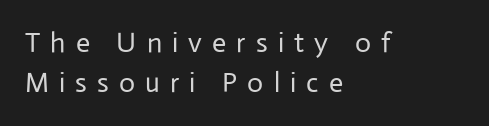
Ordinary non-slanted type is in use. You could not count columns in this text — the font is proportionally spaced. One-word summary of the alignment: left. The passage shown stacks its lines at a standard gap. Anything drawn beneath the words? Only blank space.
